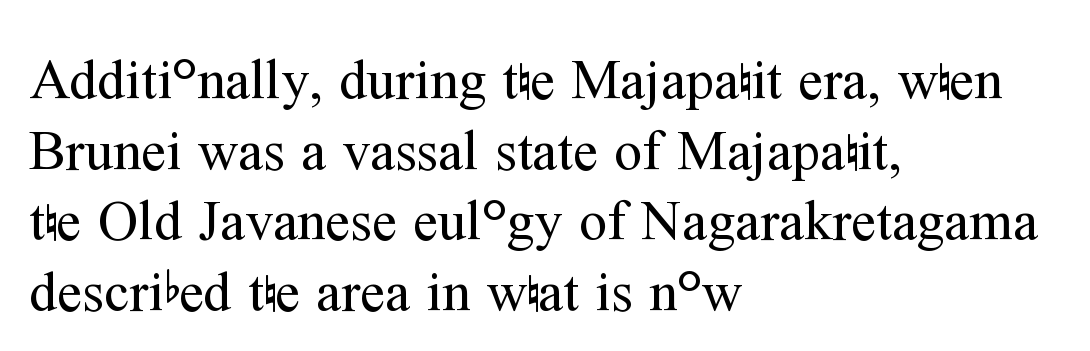
The image shows 56 px regular-weight serif type, upright; set left-aligned, normal line spacing (1.26x), normal letter spacing, not underlined; medium stroke contrast and a medium x-height.
